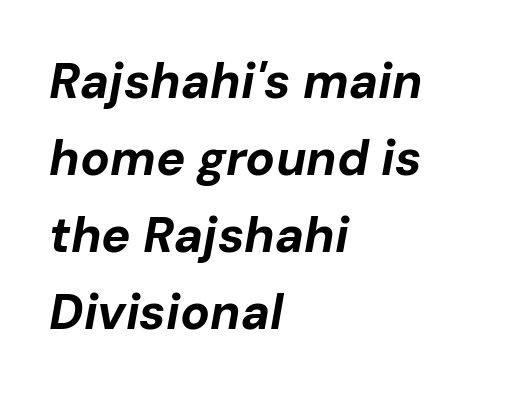
Q: Is the text bold? A: Yes.
Q: Is the text italic (slanted)? A: Yes, it leans right by about 10 degrees.
Q: Is the text underlined? A: No.
Q: How is the paragraph aligned? A: Left-aligned.
Q: Is the spacing between letters normal or unusually wide? A: Normal.
Q: Is the spacing between lines tight, normal or loose? A: Normal.
Q: Width (condensed, normal, or wide)? A: Normal.
Q: Stroke contrast? A: Low.
Q: x-height? A: Medium.
Q: Monospaced? A: No.
